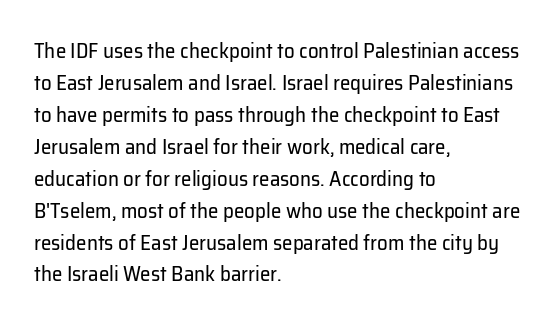
The image shows 21 px text type, upright; set left-aligned, normal line spacing (1.52x), normal letter spacing, not underlined.
